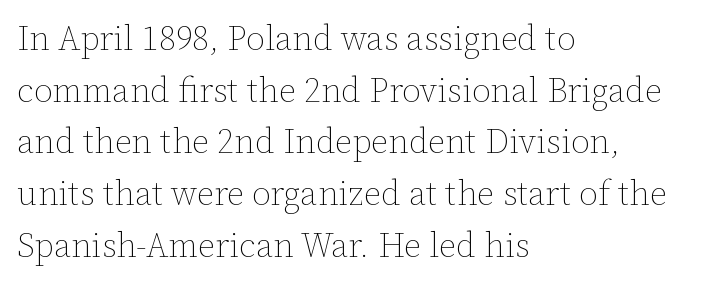
Q: Is the text bold? A: No.
Q: Is the text italic (slanted)? A: No, it is upright.
Q: Is the text underlined? A: No.
Q: How is the paragraph aligned? A: Left-aligned.
Q: Is the spacing between letters normal or unusually wide? A: Normal.
Q: Is the spacing between lines tight, normal or loose? A: Normal.
Q: Width (condensed, normal, or wide)? A: Normal.
Q: Stroke contrast? A: Low.
Q: x-height? A: Medium.
Q: Monospaced? A: No.
